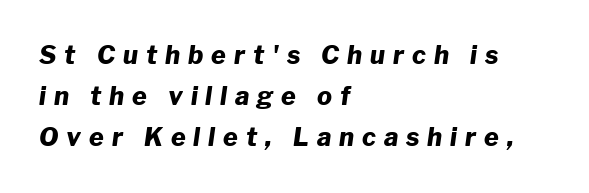
{"italic": "yes", "lean": "right", "slant_degrees": 8, "bold": "yes", "underline": "no", "align": "left", "line_spacing": "normal", "line_spacing_ratio": 1.65, "letter_spacing": "wide", "letter_spacing_em": 0.32, "glyph_px": 25}
